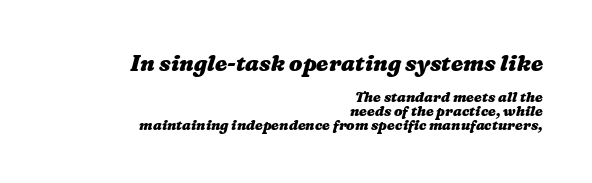
Type without underlining. Character size in the leading block exceeds that of the trailing block. This sample trades vertical openness for compactness between lines. Inter-character spacing is left at the font's built-in metrics.
